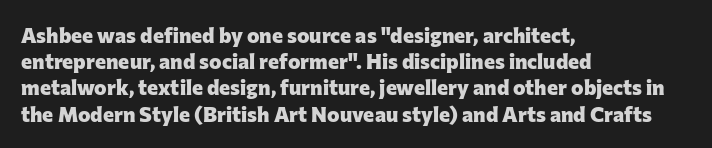
Does the weight exceed regular? Yes, all the way to bold. A typesetter would mark this as roman, not italic. The glyphs are unaccompanied by any horizontal stroke below them. Interline gaps are of average width in this sample. The horizontal fit of the characters is conventional and even.
